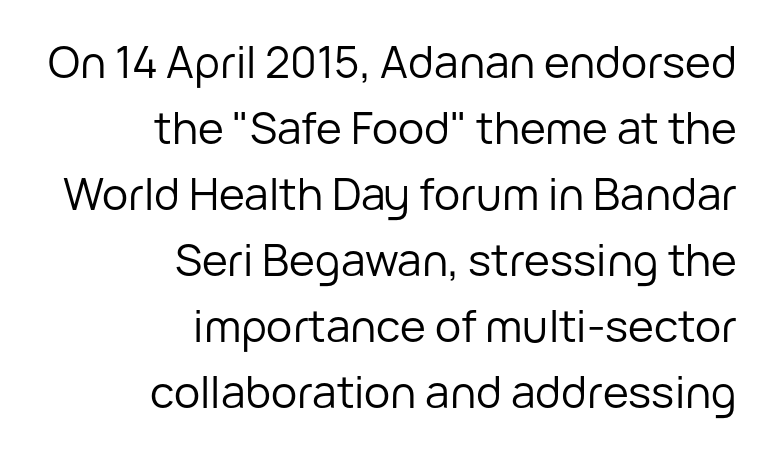
{"serif": "no", "italic": "no", "bold": "no", "weight": "regular", "width": "normal", "stroke_contrast": "low", "x_height": "medium", "monospaced": "no", "underline": "no", "align": "right", "line_spacing": "normal", "line_spacing_ratio": 1.5, "letter_spacing": "normal", "letter_spacing_em": 0.0, "glyph_px": 44}
